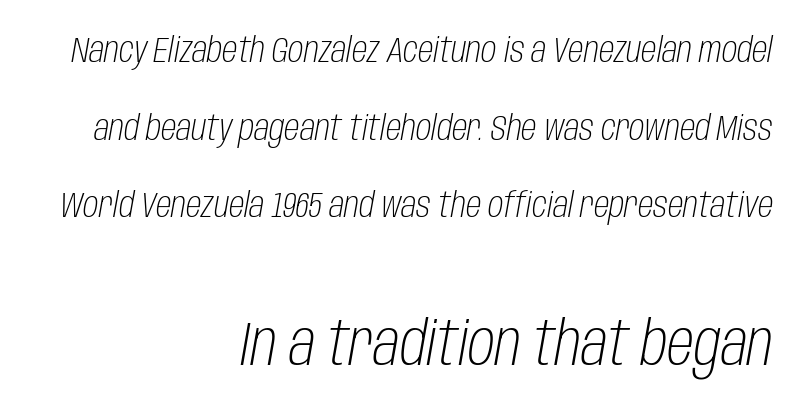
{"italic": "yes", "lean": "right", "slant_degrees": 10, "bold": "no", "weight": "light", "width": "condensed", "stroke_contrast": "low", "x_height": "large", "monospaced": "no", "underline": "no", "align": "right", "line_spacing": "loose", "line_spacing_ratio": 2.22, "letter_spacing": "normal", "letter_spacing_em": 0.0, "larger_block": "second", "size_ratio": 1.74, "glyph_px": 61}
